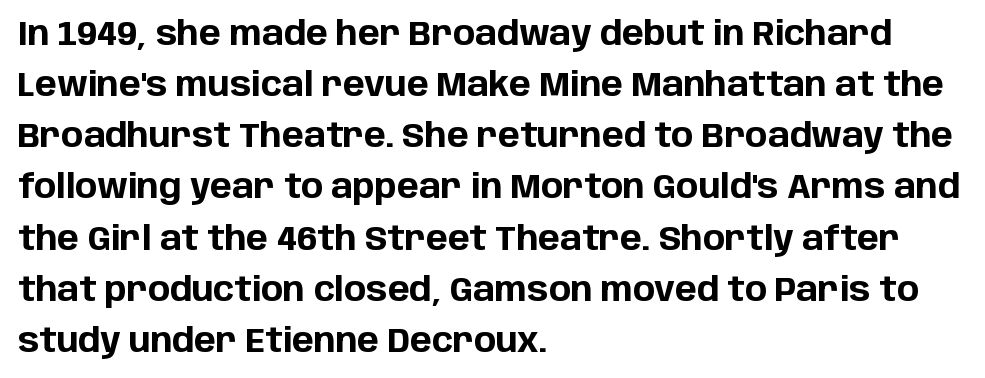
The image shows 33 px bold sans-serif type, upright; set left-aligned, normal line spacing (1.55x), normal letter spacing, not underlined; low stroke contrast and a large x-height.
